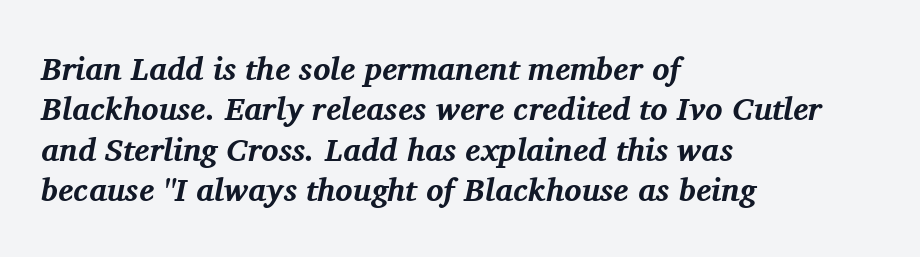
Rows of type keep a routine distance in the vertical direction. A clean baseline with only descenders dipping below it. This sample has the flowing, uneven cadence of proportional lettering. The rendering keeps characters at their native spacing. Short and long lines alike share a common starting point at left. This is oblique type, the kind used for emphasis or titles.
